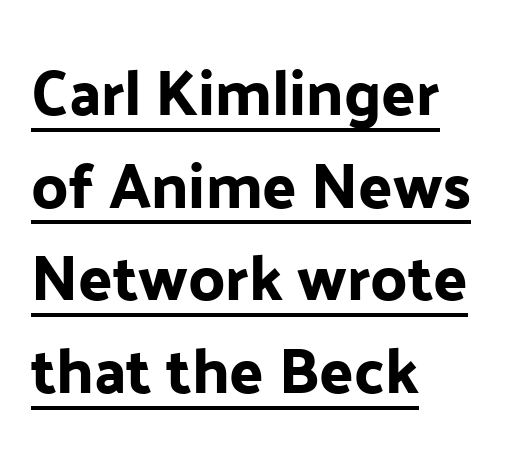
The image shows 63 px sans-serif type, upright; set left-aligned, normal line spacing (1.47x), normal letter spacing, underlined; low stroke contrast and a medium x-height.
